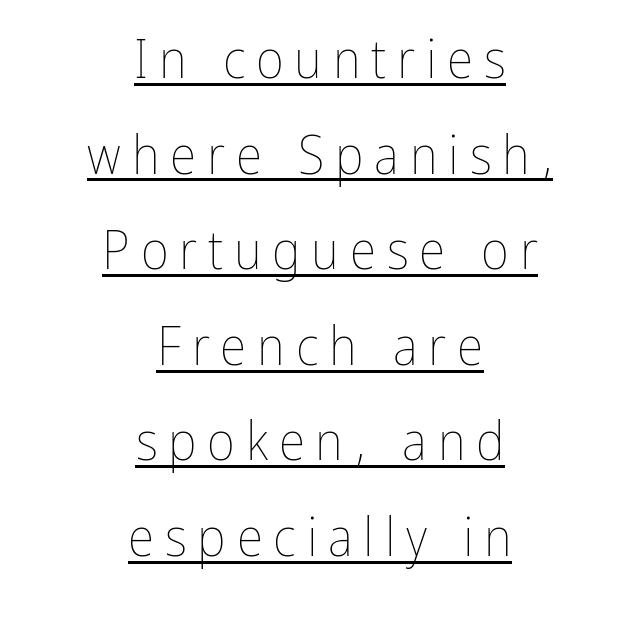
{"italic": "no", "bold": "no", "weight": "thin", "width": "condensed", "stroke_contrast": "low", "x_height": "medium", "monospaced": "no", "underline": "yes", "align": "center", "line_spacing_ratio": 1.77, "letter_spacing": "wide", "letter_spacing_em": 0.2, "glyph_px": 54}
